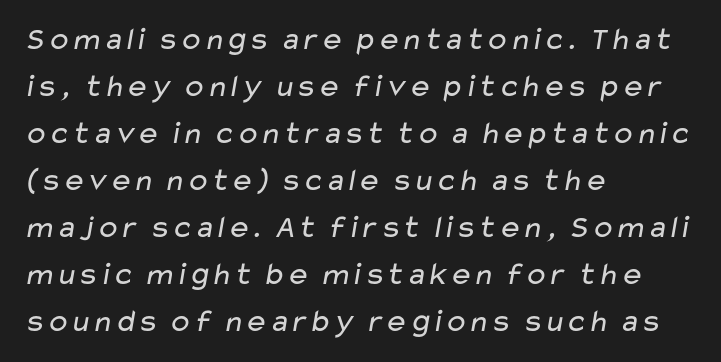
Q: Is the text bold? A: No.
Q: Is the typeface a serif or a sans-serif typeface? A: Sans-serif.
Q: Is the text underlined? A: No.
Q: How is the paragraph aligned? A: Left-aligned.
Q: Is the spacing between letters normal or unusually wide? A: Normal.
Q: Is the spacing between lines tight, normal or loose? A: Normal.
Q: Width (condensed, normal, or wide)? A: Wide.
Q: Stroke contrast? A: Low.
Q: x-height? A: Medium.
Q: Monospaced? A: No.
